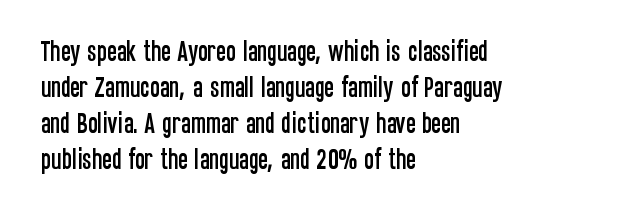
The image shows 23 px text type, upright; set left-aligned, normal line spacing (1.56x), normal letter spacing, not underlined.
